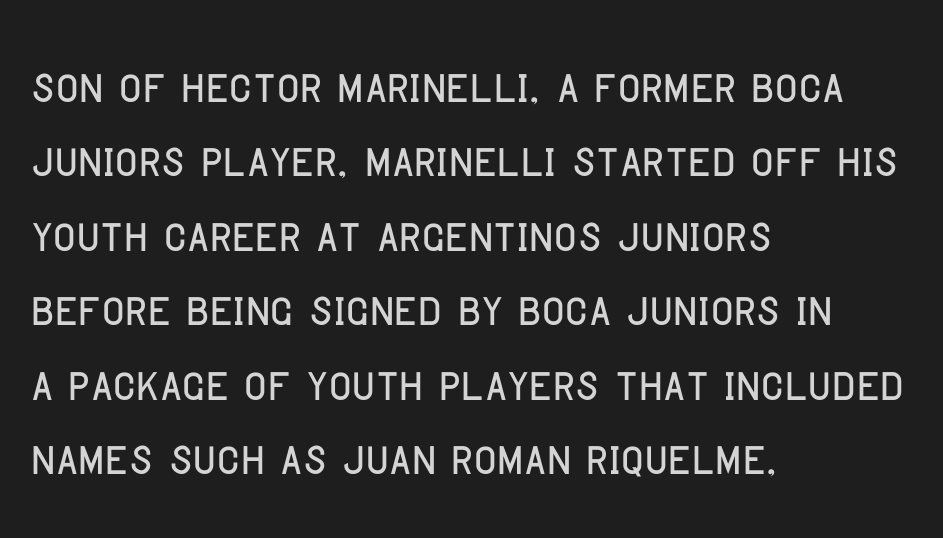
The image shows 62 px condensed sans-serif type, upright; set left-aligned, line spacing 1.2x, normal letter spacing, not underlined; low stroke contrast and a large x-height.
